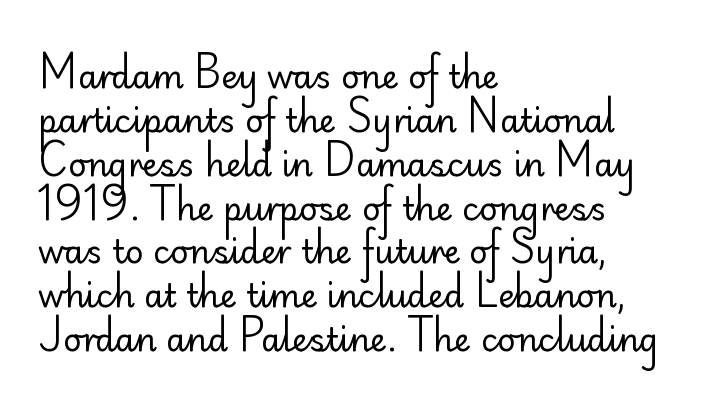
Compared with typical paragraphs, the rows here are spaced about the same. Honestly, the letter spacing is just normal — you wouldn't notice it. Each letter's strokes conclude bluntly, with no projecting serifs. The strip under each line holds only bare page. Horizontal alignment here is leftward, the default for most running prose.
